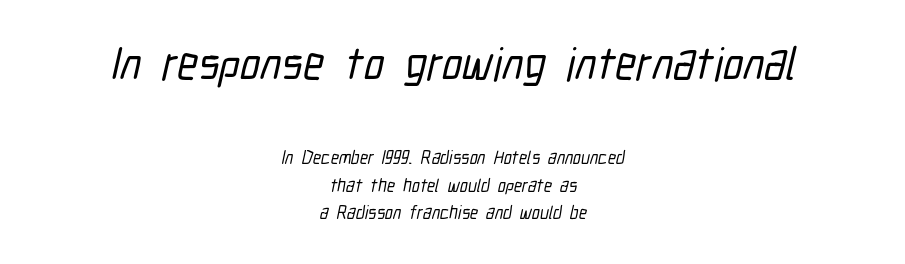
Q: Is the typeface a serif or a sans-serif typeface? A: Sans-serif.
Q: Is the text underlined? A: No.
Q: How is the paragraph aligned? A: Centered.
Q: Is the spacing between letters normal or unusually wide? A: Normal.
Q: Is the spacing between lines tight, normal or loose? A: Normal.
Q: Which block of text is set in a larger size, the first (top) or the second (bottom)? A: The first (top) one.
Q: Width (condensed, normal, or wide)? A: Condensed.
Q: Stroke contrast? A: Low.
Q: x-height? A: Medium.
Q: Monospaced? A: No.
